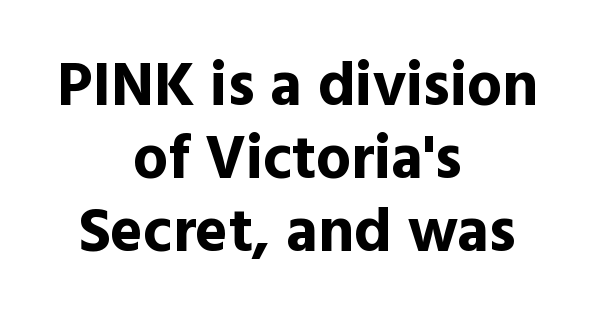
Q: Is the text bold? A: Yes.
Q: Is the text italic (slanted)? A: No, it is upright.
Q: Is the typeface a serif or a sans-serif typeface? A: Sans-serif.
Q: Is the text underlined? A: No.
Q: How is the paragraph aligned? A: Centered.
Q: Is the spacing between letters normal or unusually wide? A: Normal.
Q: Width (condensed, normal, or wide)? A: Normal.
Q: x-height? A: Medium.
Q: Monospaced? A: No.
